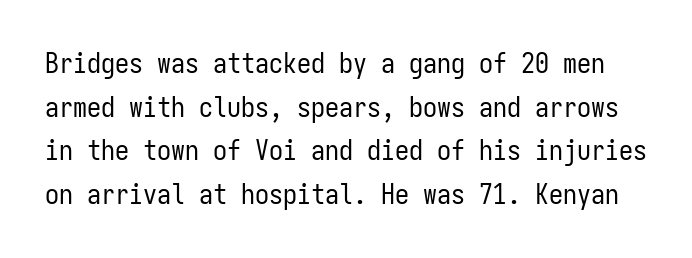
Q: Is the text bold? A: No.
Q: Is the text italic (slanted)? A: No, it is upright.
Q: Is the typeface a serif or a sans-serif typeface? A: Sans-serif.
Q: Is the text underlined? A: No.
Q: Is the spacing between letters normal or unusually wide? A: Normal.
Q: Is the spacing between lines tight, normal or loose? A: Normal.
Q: Width (condensed, normal, or wide)? A: Condensed.
Q: Stroke contrast? A: Low.
Q: x-height? A: Medium.
Q: Monospaced? A: Yes.
